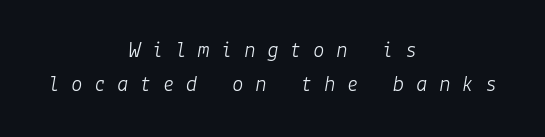
Q: Is the text bold? A: No.
Q: Is the text italic (slanted)? A: Yes, it leans right by about 9 degrees.
Q: Is the text underlined? A: No.
Q: How is the paragraph aligned? A: Centered.
Q: Is the spacing between letters normal or unusually wide? A: Unusually wide.
Q: Is the spacing between lines tight, normal or loose? A: Normal.
